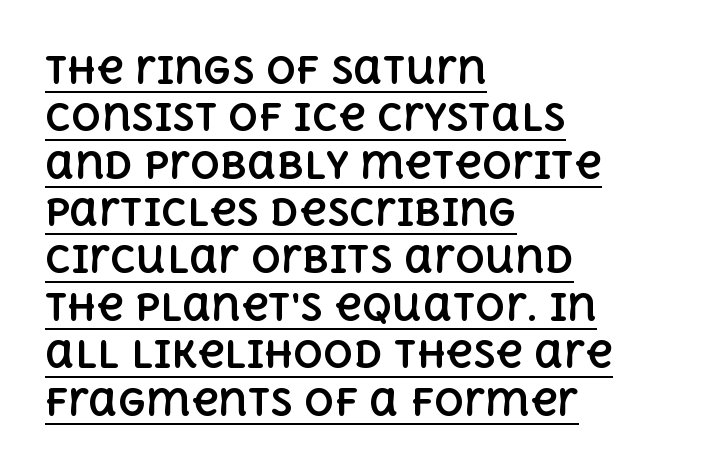
Q: Is the text bold? A: Yes.
Q: Is the text italic (slanted)? A: No, it is upright.
Q: Is the text underlined? A: Yes.
Q: How is the paragraph aligned? A: Left-aligned.
Q: Is the spacing between letters normal or unusually wide? A: Normal.
Q: Is the spacing between lines tight, normal or loose? A: Normal.
Q: Width (condensed, normal, or wide)? A: Normal.
Q: x-height? A: Large.
Q: Monospaced? A: No.
